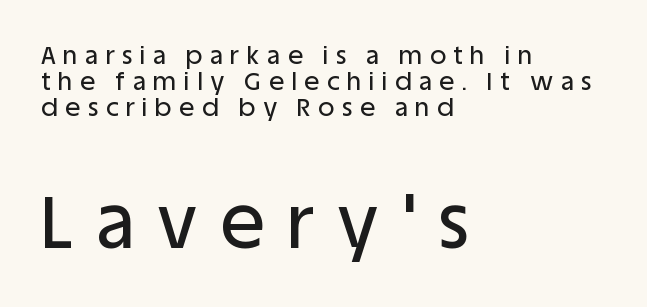
The image shows 74 px sans-serif type, upright; set left-aligned, tight line spacing (1.05x), unusually wide letter spacing (+0.3 em), not underlined; the second (bottom) block is 2.96x larger; low stroke contrast and a large x-height.
